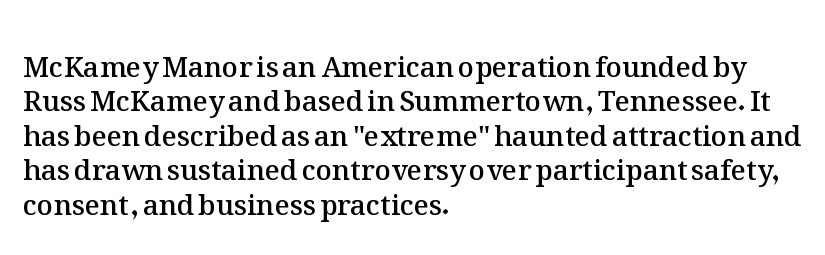
Q: Is the text bold? A: Semi-bold.
Q: Is the text italic (slanted)? A: No, it is upright.
Q: Is the text underlined? A: No.
Q: How is the paragraph aligned? A: Left-aligned.
Q: Is the spacing between letters normal or unusually wide? A: Normal.
Q: Width (condensed, normal, or wide)? A: Normal.
Q: Stroke contrast? A: Medium.
Q: x-height? A: Medium.
Q: Monospaced? A: No.
